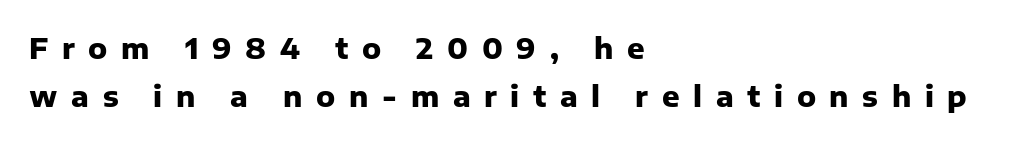
Q: Is the text bold? A: Yes.
Q: Is the text italic (slanted)? A: No, it is upright.
Q: Is the typeface a serif or a sans-serif typeface? A: Sans-serif.
Q: Is the text underlined? A: No.
Q: How is the paragraph aligned? A: Left-aligned.
Q: Is the spacing between letters normal or unusually wide? A: Unusually wide.
Q: Is the spacing between lines tight, normal or loose? A: Normal.
Q: Width (condensed, normal, or wide)? A: Normal.
Q: Stroke contrast? A: Low.
Q: x-height? A: Medium.
Q: Monospaced? A: No.
